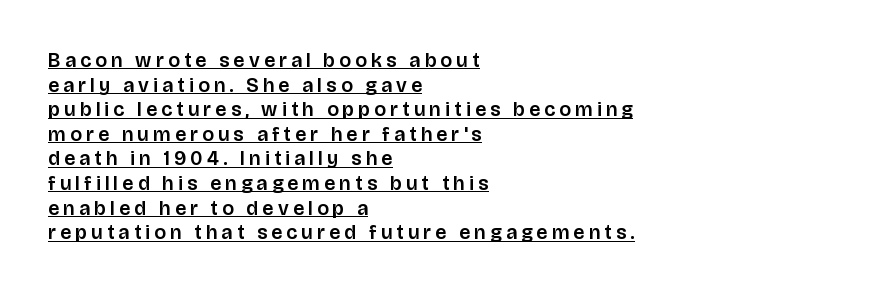
{"italic": "no", "underline": "yes", "align": "left", "line_spacing_ratio": 1.23, "letter_spacing": "wide", "letter_spacing_em": 0.21, "glyph_px": 20}
